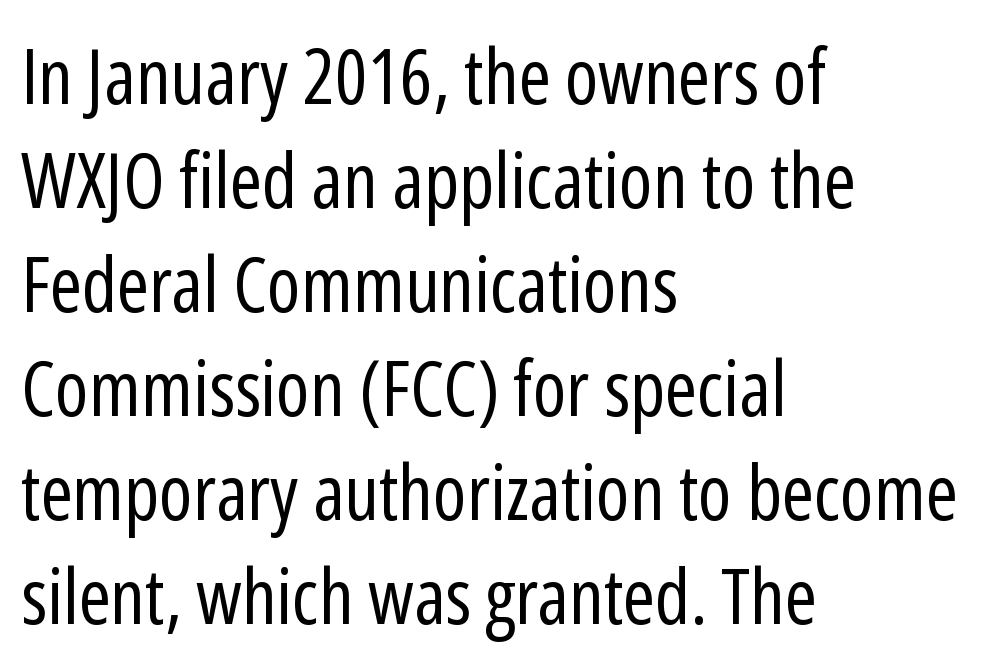
The face looks like a standard text weight, possibly lighter. Posture: vertical. Summary of vertical rhythm: regular, with standard interline spacing. Check the space under the baseline: it is left empty. The rendering uses natural spacing where letterforms have individual widths.
